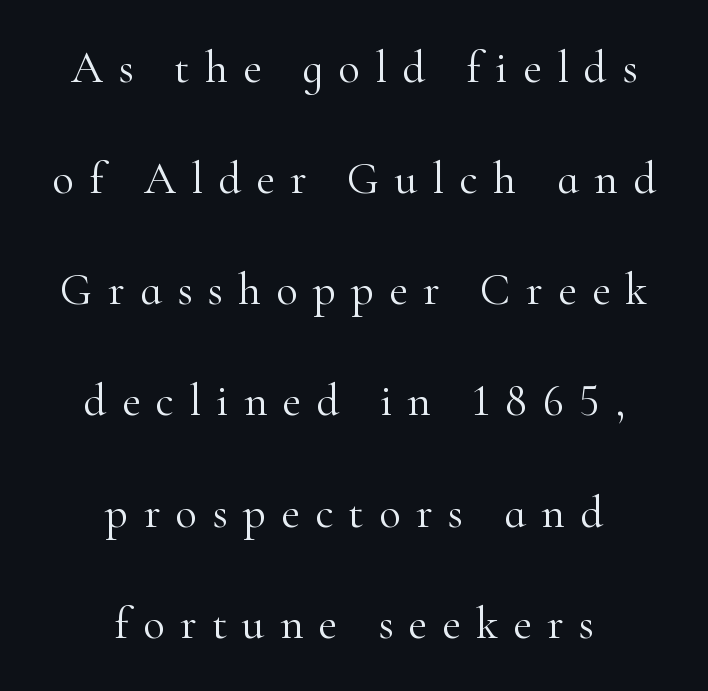
Are there feet on the stems? There are — it's a serif. This rendering widens character spacing well past its baseline value. Each stroke keeps to a modest, everyday thickness or less. If you drew a line through each stem, it would be perfectly vertical. Only glyphs here, with clear space below each row. The face used here is proportionally spaced, like ordinary book or web type.
